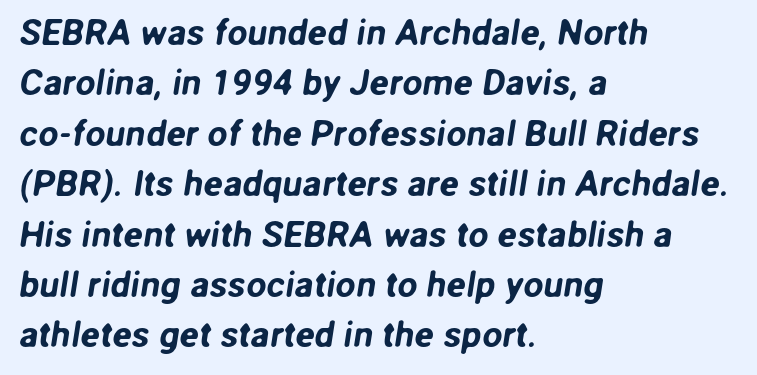
Q: Is the typeface a serif or a sans-serif typeface? A: Sans-serif.
Q: Is the text underlined? A: No.
Q: How is the paragraph aligned? A: Left-aligned.
Q: Is the spacing between letters normal or unusually wide? A: Normal.
Q: Is the spacing between lines tight, normal or loose? A: Normal.
Q: Width (condensed, normal, or wide)? A: Normal.
Q: Stroke contrast? A: Low.
Q: x-height? A: Medium.
Q: Monospaced? A: No.
